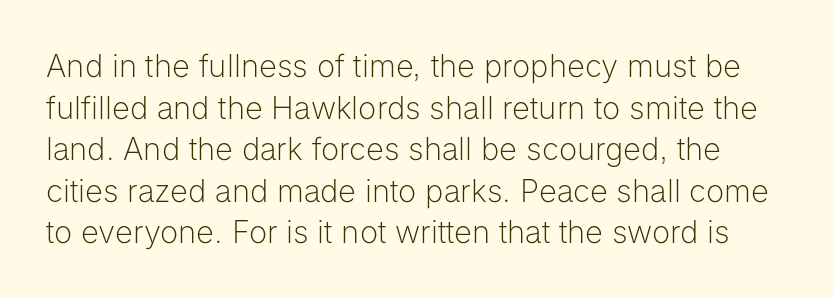
The image shows 31 px light sans-serif type, upright; set normal line spacing (1.34x), normal letter spacing, not underlined; low stroke contrast and a medium x-height.
